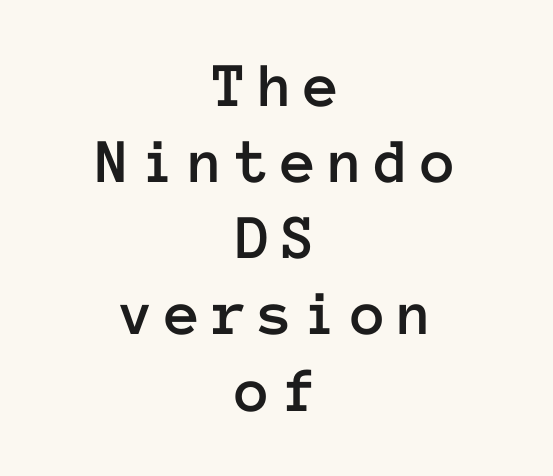
The image shows 64 px text type, upright, monospaced; set centered, line spacing 1.19x, not underlined; low stroke contrast and a medium x-height.
